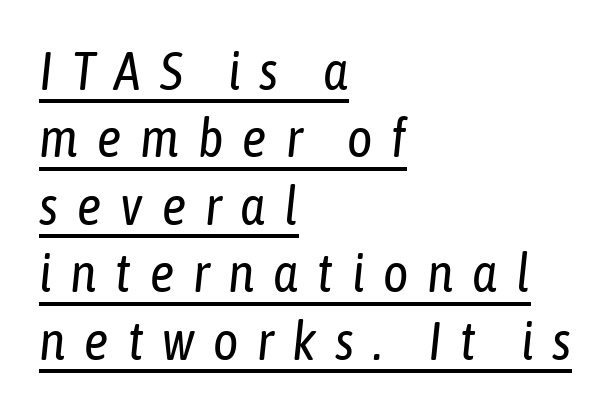
The image shows 54 px regular-weight, condensed type, italic (leaning right); set left-aligned, normal line spacing (1.25x), unusually wide letter spacing (+0.35 em), underlined; low stroke contrast and a medium x-height.
